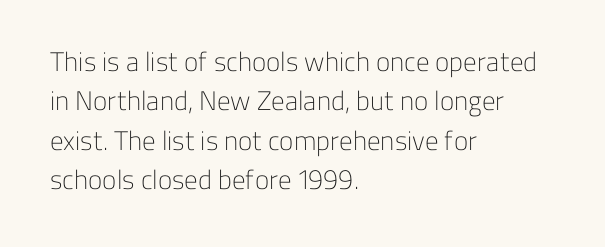
Q: Is the text bold? A: No.
Q: Is the text italic (slanted)? A: No, it is upright.
Q: Is the text underlined? A: No.
Q: How is the paragraph aligned? A: Left-aligned.
Q: Is the spacing between letters normal or unusually wide? A: Normal.
Q: Is the spacing between lines tight, normal or loose? A: Normal.
